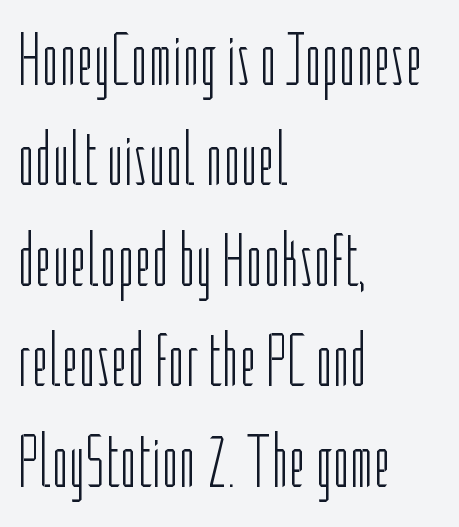
Q: Is the text bold? A: No.
Q: Is the text italic (slanted)? A: No, it is upright.
Q: Is the typeface a serif or a sans-serif typeface? A: Sans-serif.
Q: Is the text underlined? A: No.
Q: How is the paragraph aligned? A: Left-aligned.
Q: Is the spacing between letters normal or unusually wide? A: Normal.
Q: Is the spacing between lines tight, normal or loose? A: Normal.
Q: Width (condensed, normal, or wide)? A: Condensed.
Q: Stroke contrast? A: Low.
Q: x-height? A: Medium.
Q: Monospaced? A: No.
